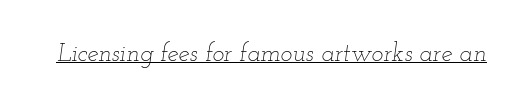
Q: Is the text bold? A: No.
Q: Is the text italic (slanted)? A: Yes, it leans right by about 12 degrees.
Q: Is the text underlined? A: Yes.
Q: Is the spacing between letters normal or unusually wide? A: Normal.
